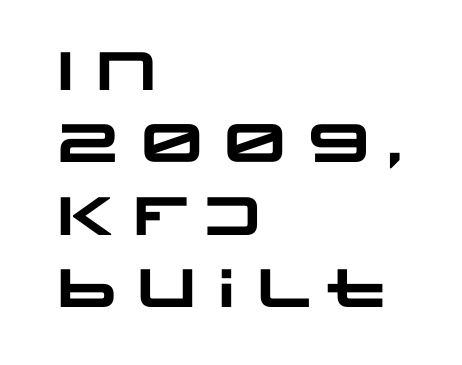
Visually the block forms a straight wall on the left and a jagged coastline on the right. Nothing unusual about the tracking: characters are spaced as the font intends. Emphasis by weight is at full strength: bold. Any mark beneath the type? The region is blank.
